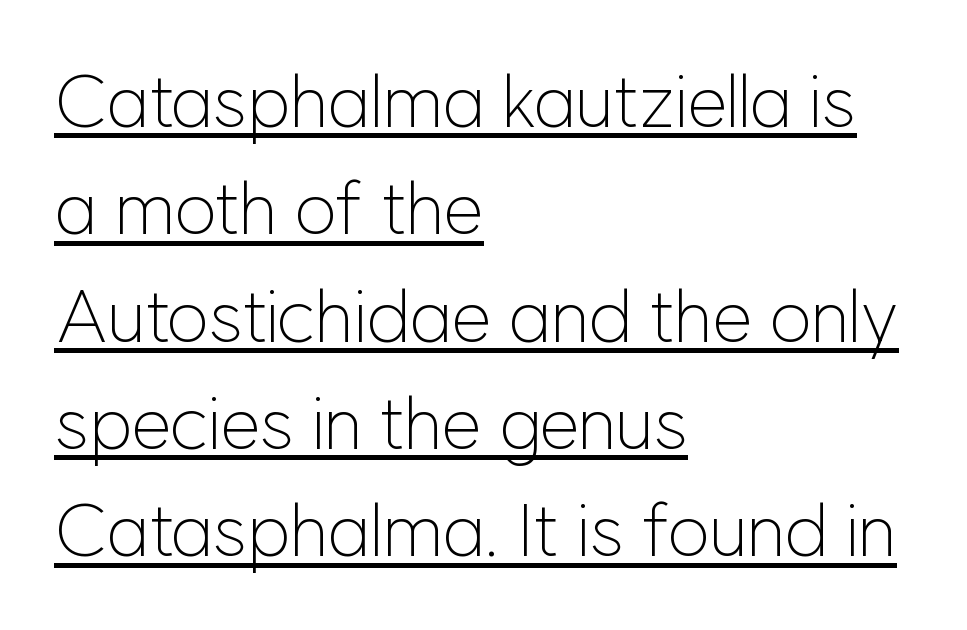
Quick note: not italic, upright. Check the space under the baseline: a stroke is drawn there. Note the varied advance widths — an 'i' is clearly narrower than an 'm'. Observe the absence of serifs on each vertical stroke in this sample.
